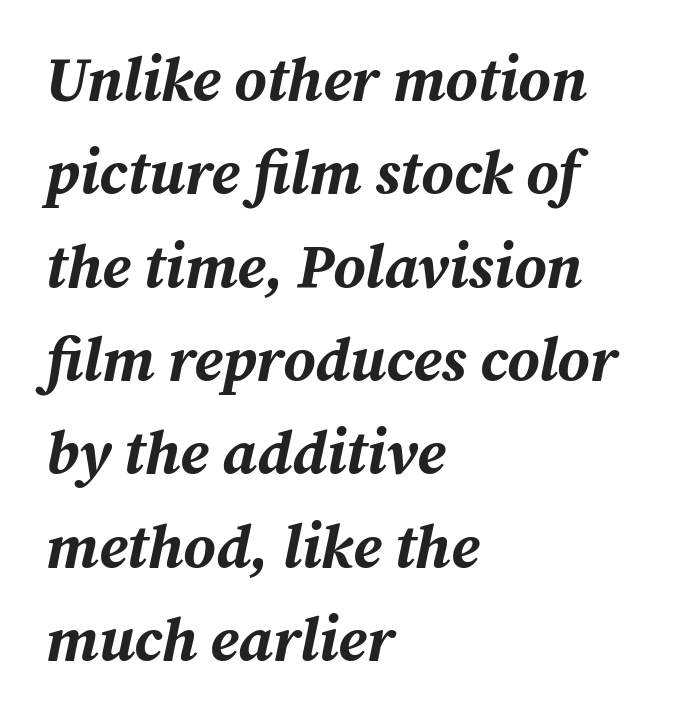
Q: Is the text bold? A: Yes.
Q: Is the text italic (slanted)? A: Yes, it leans right by about 12 degrees.
Q: Is the text underlined? A: No.
Q: How is the paragraph aligned? A: Left-aligned.
Q: Is the spacing between letters normal or unusually wide? A: Normal.
Q: Is the spacing between lines tight, normal or loose? A: Normal.
Q: Width (condensed, normal, or wide)? A: Normal.
Q: Stroke contrast? A: Medium.
Q: x-height? A: Medium.
Q: Monospaced? A: No.
